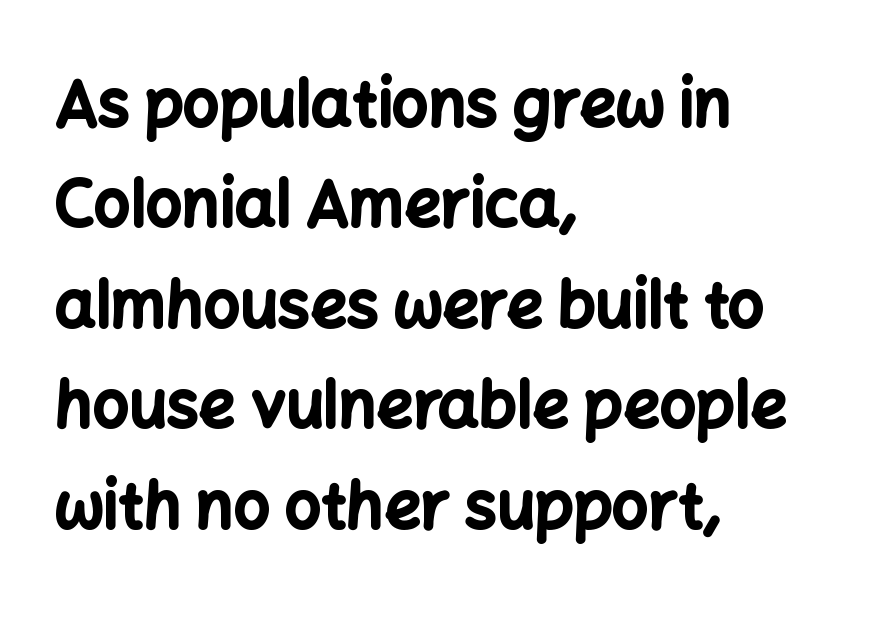
The image shows 64 px bold sans-serif type, upright; set left-aligned, normal line spacing (1.57x), normal letter spacing, not underlined; low stroke contrast and a medium x-height.
